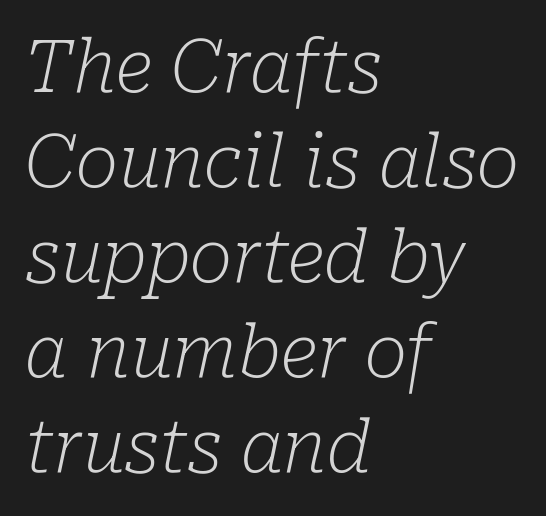
{"serif": "yes", "italic": "yes", "lean": "right", "slant_degrees": 10, "bold": "no", "weight": "light", "width": "normal", "stroke_contrast": "low", "x_height": "medium", "monospaced": "no", "underline": "no", "align": "left", "line_spacing": "normal", "line_spacing_ratio": 1.32, "letter_spacing": "normal", "letter_spacing_em": 0.0, "glyph_px": 72}
